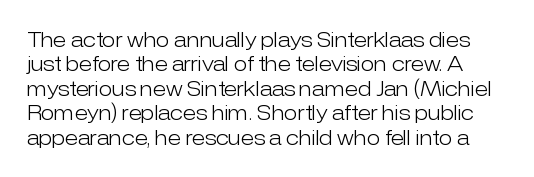
Q: Is the text bold? A: No.
Q: Is the text italic (slanted)? A: No, it is upright.
Q: Is the text underlined? A: No.
Q: Is the spacing between letters normal or unusually wide? A: Normal.
